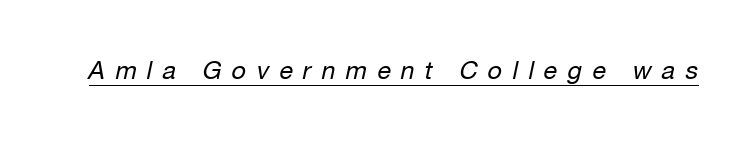
Q: Is the text bold? A: No.
Q: Is the text italic (slanted)? A: Yes, it leans right by about 12 degrees.
Q: Is the text underlined? A: Yes.
Q: Is the spacing between letters normal or unusually wide? A: Unusually wide.
